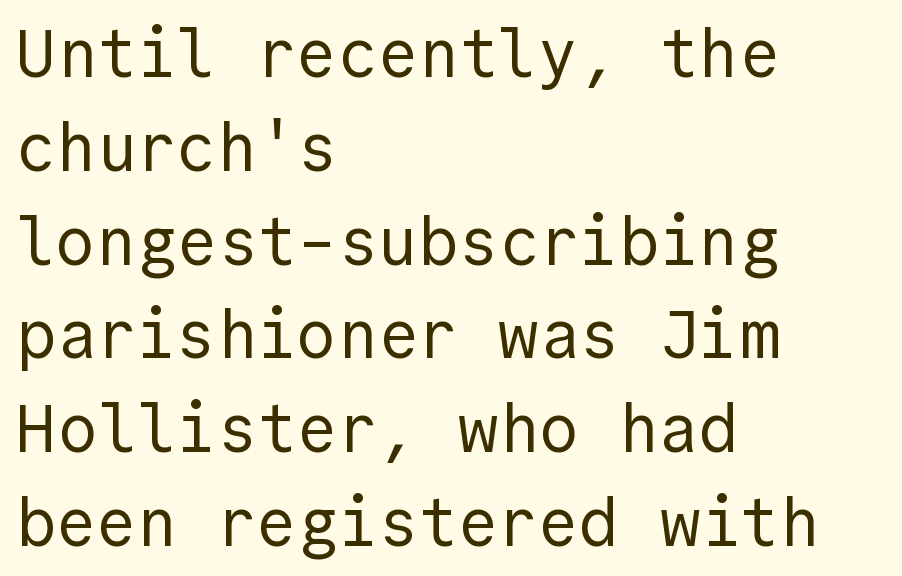
Each letter's strokes conclude bluntly, with no projecting serifs. Default kerning and tracking; the words read as compact shapes. Posture: upright roman. These lines stack with their left ends in a neat column.
